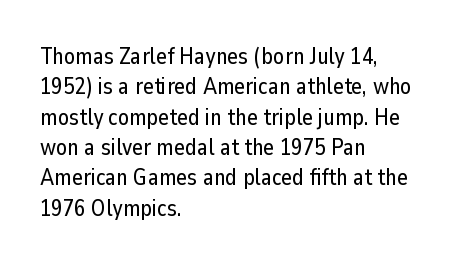
{"italic": "no", "underline": "no", "align": "left", "line_spacing": "normal", "line_spacing_ratio": 1.32, "letter_spacing": "normal", "letter_spacing_em": 0.0, "glyph_px": 23}
